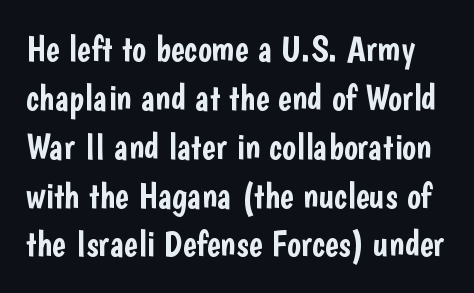
The image shows 37 px condensed sans-serif type, upright; set normal line spacing (1.32x), normal letter spacing, not underlined; low stroke contrast and a medium x-height.
